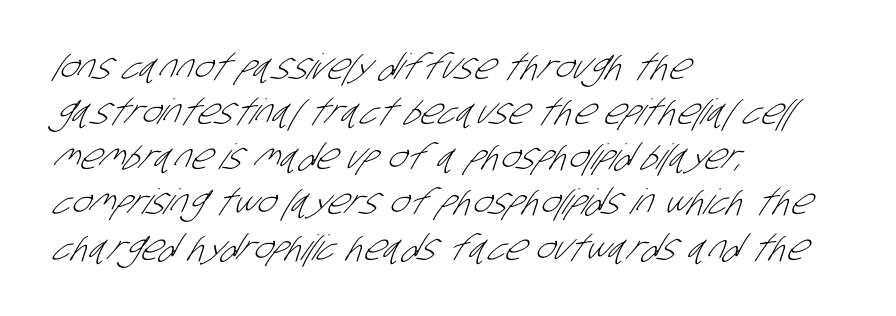
The passage shown is not bold in any degree. Quick note: underline off. Which margin do the lines hug? The left one — the right edge is uneven. Inter-character spacing is left at the font's built-in metrics. Varying glyph widths throughout — classic text-font behaviour.
